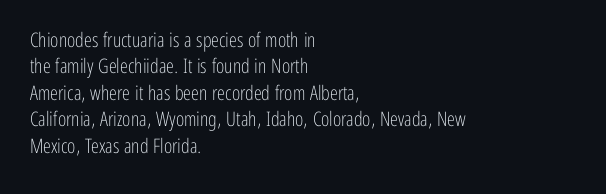
Characters remain perfectly vertical along every line. Rows of type keep a routine distance in the vertical direction. The face looks like a standard text weight, possibly lighter. Letter spacing: default. Each row of text sits above clean, open space.
